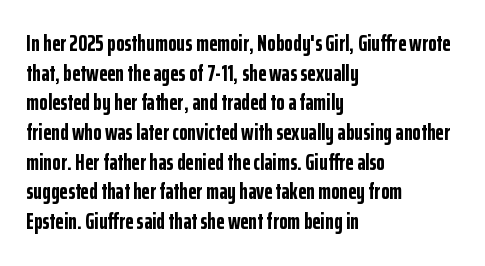
Caption: standard tracking, unaltered. Bold? Absolutely — the strokes are thick and heavy. Where is the straight margin? On the left. The line-height multiplier appears to be the usual default. Underlining? Definitely not there. Upright lettering throughout.
